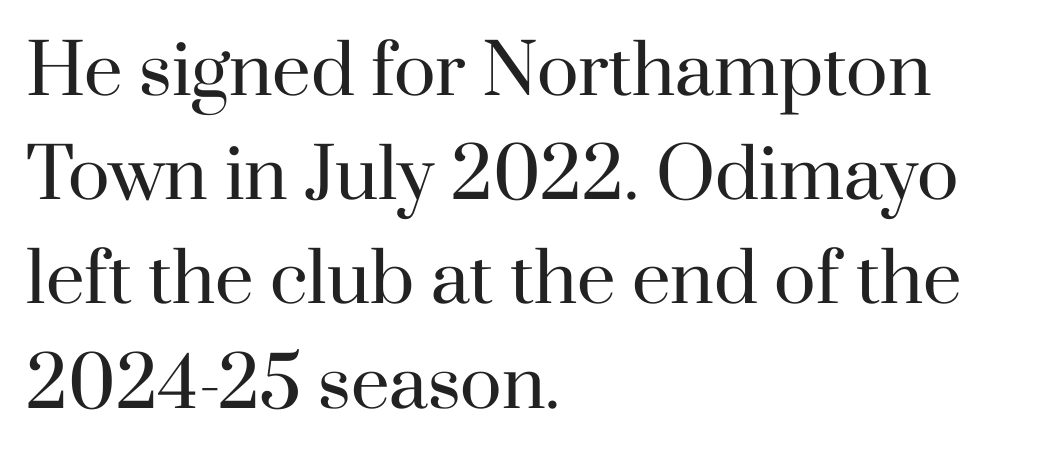
This sample has the flowing, uneven cadence of proportional lettering. Only glyphs here, with clear space below each row. Style check: upright. The font family rendered here belongs to the serif group. Does extra space separate the letters? No, they use regular spacing.
